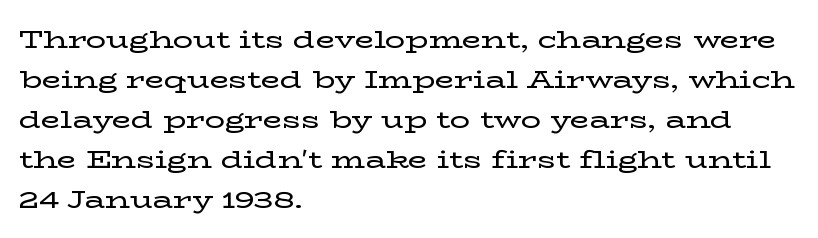
{"italic": "no", "underline": "no", "align": "left", "line_spacing": "normal", "line_spacing_ratio": 1.6, "letter_spacing": "normal", "letter_spacing_em": 0.0, "glyph_px": 25}
